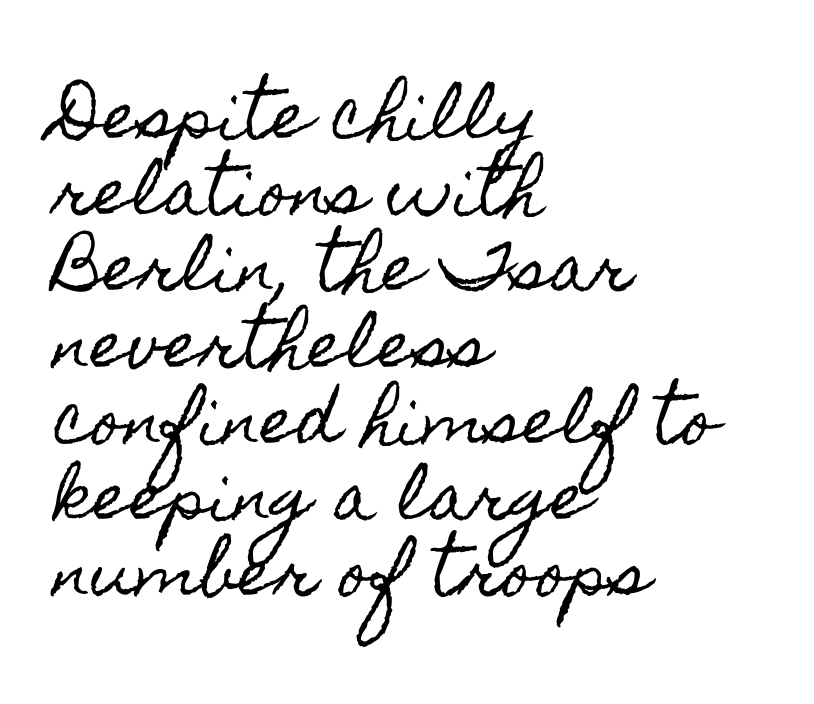
{"width": "condensed", "x_height": "small", "monospaced": "no", "underline": "no", "align": "left", "line_spacing_ratio": 1.21, "letter_spacing": "normal", "letter_spacing_em": 0.0, "glyph_px": 63}
